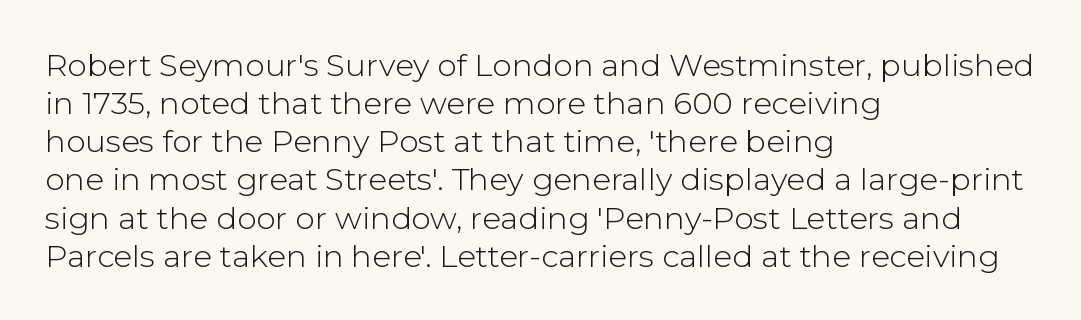
Q: Is the text bold? A: No.
Q: Is the text italic (slanted)? A: No, it is upright.
Q: Is the typeface a serif or a sans-serif typeface? A: Sans-serif.
Q: Is the text underlined? A: No.
Q: How is the paragraph aligned? A: Left-aligned.
Q: Is the spacing between letters normal or unusually wide? A: Normal.
Q: Width (condensed, normal, or wide)? A: Normal.
Q: Stroke contrast? A: Low.
Q: x-height? A: Medium.
Q: Monospaced? A: No.
